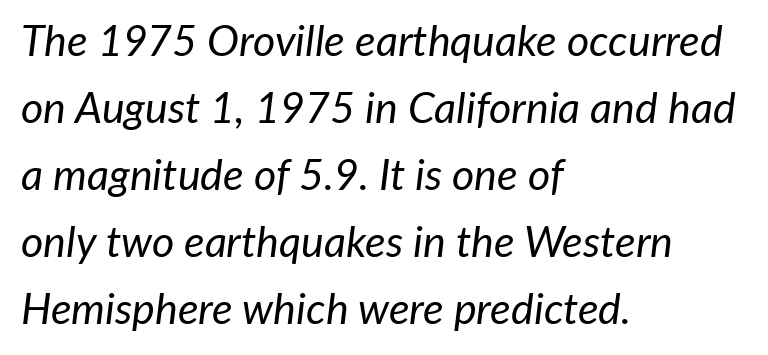
{"italic": "yes", "lean": "right", "slant_degrees": 7, "bold": "no", "weight": "regular", "width": "normal", "stroke_contrast": "low", "x_height": "medium", "monospaced": "no", "underline": "no", "align": "left", "line_spacing": "normal", "line_spacing_ratio": 1.56, "letter_spacing": "normal", "letter_spacing_em": 0.0, "glyph_px": 43}
